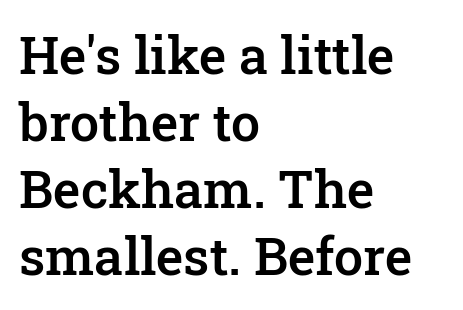
Q: Is the text bold? A: Semi-bold.
Q: Is the text italic (slanted)? A: No, it is upright.
Q: Is the typeface a serif or a sans-serif typeface? A: Serif.
Q: Is the text underlined? A: No.
Q: How is the paragraph aligned? A: Left-aligned.
Q: Is the spacing between letters normal or unusually wide? A: Normal.
Q: Is the spacing between lines tight, normal or loose? A: Normal.
Q: Width (condensed, normal, or wide)? A: Normal.
Q: Stroke contrast? A: Low.
Q: x-height? A: Medium.
Q: Monospaced? A: No.
